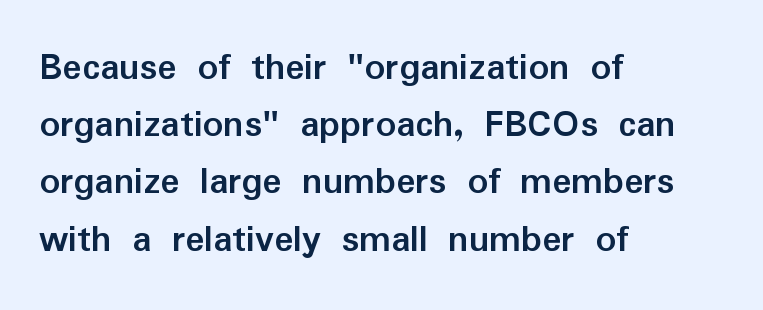
{"serif": "no", "italic": "no", "bold": "yes", "weight": "semibold", "width": "normal", "stroke_contrast": "low", "x_height": "medium", "monospaced": "no", "underline": "no", "align": "left", "line_spacing": "normal", "line_spacing_ratio": 1.43, "letter_spacing": "normal", "letter_spacing_em": 0.0, "glyph_px": 40}
